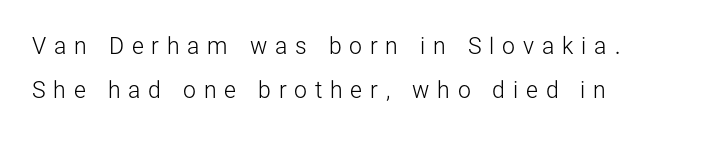
The weight tops out at a normal text grade. Spacing between characters has been opened up far beyond the box default. Teacher's note: observe the even left margin — that is flush-left alignment. The leading is generous, giving the passage an open texture. This sample uses an upright cut, with every glyph sitting square on the baseline.
